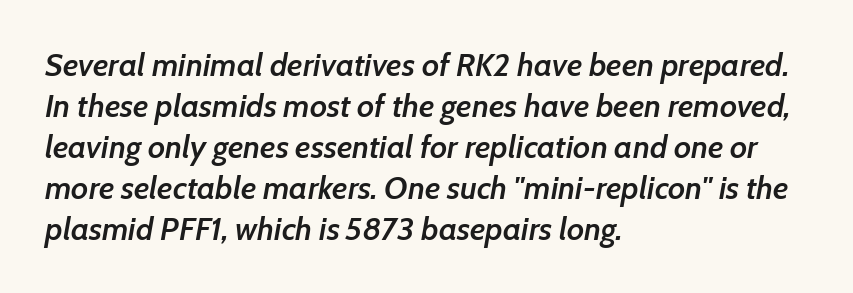
Q: Is the text bold? A: Semi-bold.
Q: Is the text italic (slanted)? A: Yes, it leans right by about 7 degrees.
Q: Is the text underlined? A: No.
Q: How is the paragraph aligned? A: Left-aligned.
Q: Is the spacing between letters normal or unusually wide? A: Normal.
Q: Is the spacing between lines tight, normal or loose? A: Normal.
Q: Width (condensed, normal, or wide)? A: Normal.
Q: Stroke contrast? A: Low.
Q: x-height? A: Medium.
Q: Monospaced? A: No.
